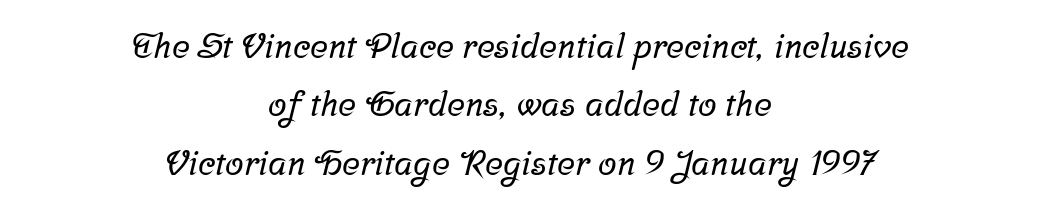
Q: Is the text underlined? A: No.
Q: How is the paragraph aligned? A: Centered.
Q: Is the spacing between letters normal or unusually wide? A: Normal.
Q: Width (condensed, normal, or wide)? A: Normal.
Q: Stroke contrast? A: Low.
Q: x-height? A: Medium.
Q: Monospaced? A: No.
